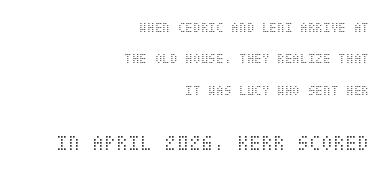
Q: Is the text bold? A: No.
Q: Is the text italic (slanted)? A: No, it is upright.
Q: Is the text underlined? A: No.
Q: How is the paragraph aligned? A: Right-aligned.
Q: Is the spacing between letters normal or unusually wide? A: Normal.
Q: Is the spacing between lines tight, normal or loose? A: Loose.
Q: Which block of text is set in a larger size, the first (top) or the second (bottom)? A: The second (bottom) one.
